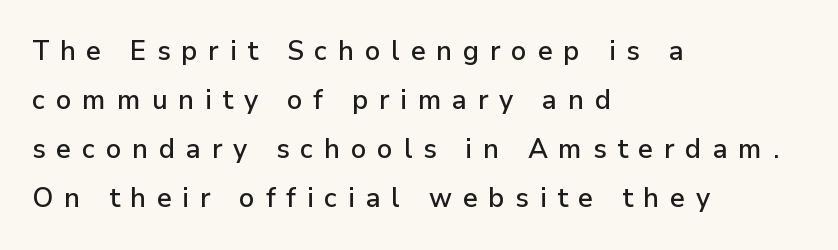
{"italic": "no", "underline": "no", "align": "left", "line_spacing_ratio": 1.82, "letter_spacing": "wide", "letter_spacing_em": 0.4, "glyph_px": 27}
